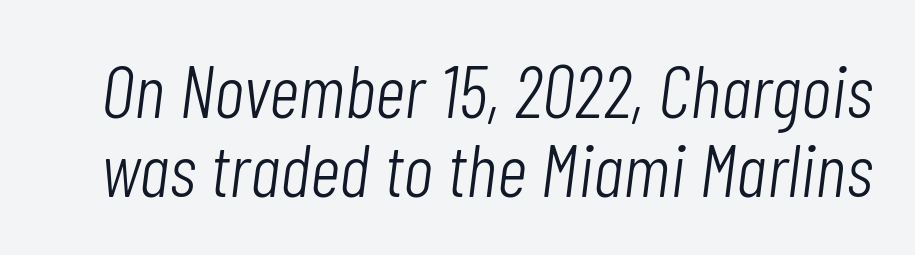
Plain, unruled lines of type. This sample has the flowing, uneven cadence of proportional lettering. Italic? Definitely — the glyphs are oblique. The line-height multiplier appears low, near solid setting.
